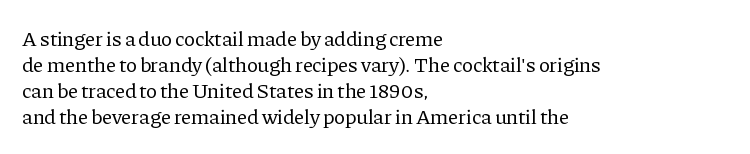
{"italic": "no", "bold": "no", "underline": "no", "align": "left", "line_spacing_ratio": 1.24, "letter_spacing": "normal", "letter_spacing_em": 0.0, "glyph_px": 21}
